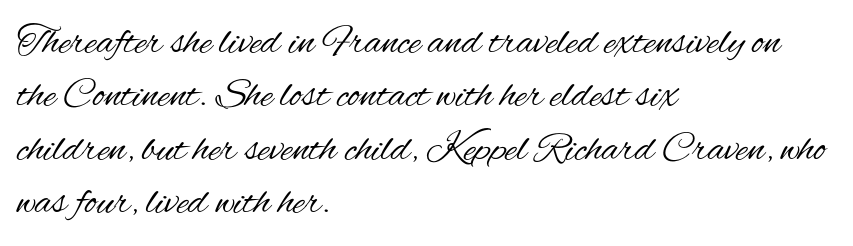
The rendering uses natural spacing where letterforms have individual widths. This sample uses a sans-serif face. Is the block centered? No — it sits flush against the left margin. If you measured baseline to baseline, you'd find a middling distance.
